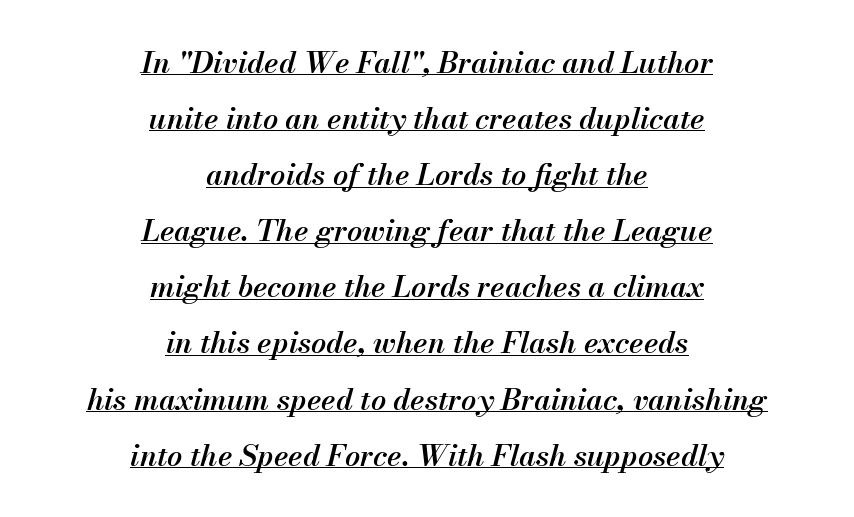
Q: Is the text bold? A: Semi-bold.
Q: Is the text italic (slanted)? A: Yes, it leans right by about 13 degrees.
Q: Is the text underlined? A: Yes.
Q: How is the paragraph aligned? A: Centered.
Q: Is the spacing between letters normal or unusually wide? A: Normal.
Q: Width (condensed, normal, or wide)? A: Normal.
Q: Stroke contrast? A: Medium.
Q: x-height? A: Small.
Q: Monospaced? A: No.
